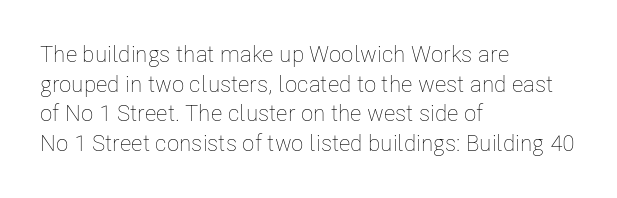
The lines sit at an ordinary, default distance from one another. The rag falls on the right side of this text block. The characters are drawn with everyday or finer stroke widths. Descender tails drop into unmarked territory.
